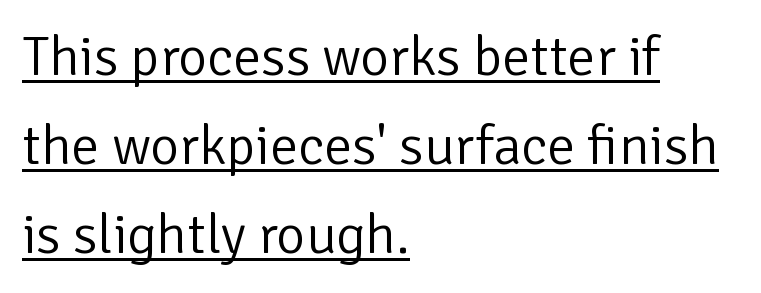
The image shows 56 px light sans-serif type, upright; set left-aligned, normal line spacing (1.59x), normal letter spacing, underlined; low stroke contrast and a medium x-height.
